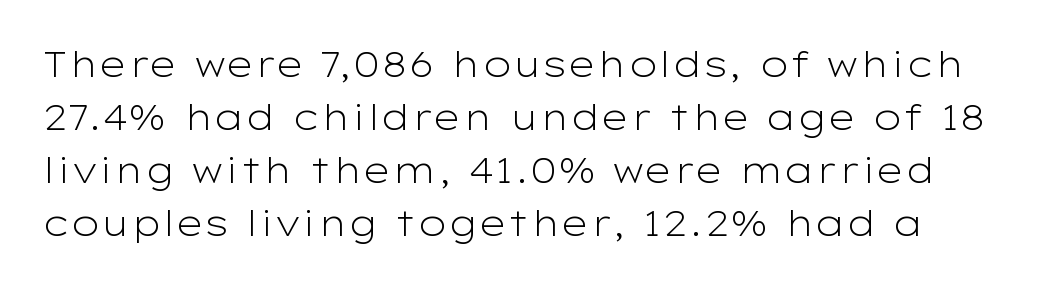
Rule under the text: the space is simply empty. Observe the ordinary spacing: letters are neighbours, not strangers. The vertical gap from one line to the next is medium. Nope, no serifs anywhere on these letters.
